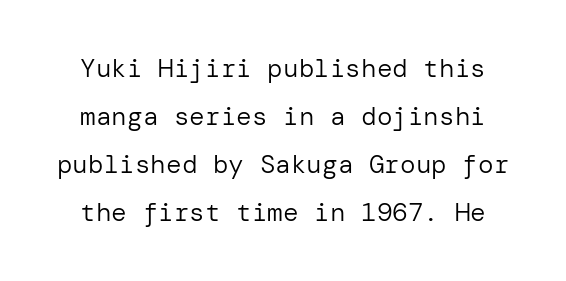
{"italic": "no", "bold": "no", "underline": "no", "line_spacing_ratio": 1.84, "letter_spacing": "normal", "letter_spacing_em": 0.0, "glyph_px": 26}
